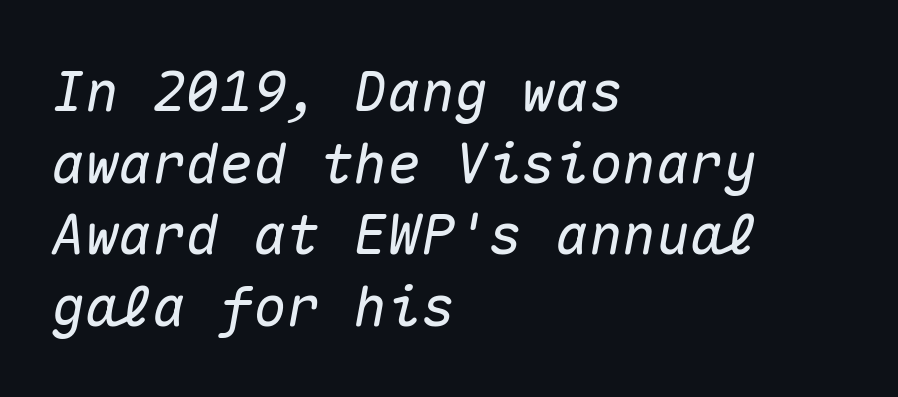
Q: Is the text italic (slanted)? A: Yes, it leans right by about 10 degrees.
Q: Is the text underlined? A: No.
Q: How is the paragraph aligned? A: Left-aligned.
Q: Is the spacing between letters normal or unusually wide? A: Normal.
Q: Is the spacing between lines tight, normal or loose? A: Normal.
Q: Width (condensed, normal, or wide)? A: Normal.
Q: Stroke contrast? A: Medium.
Q: x-height? A: Medium.
Q: Monospaced? A: Yes.
